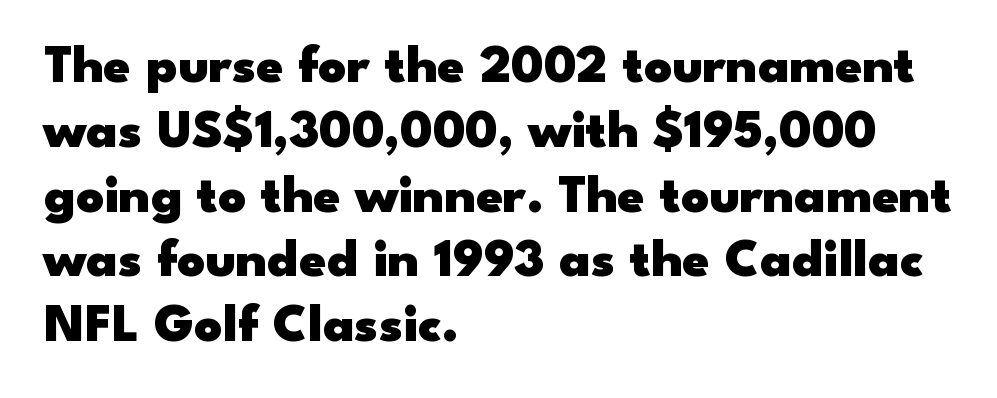
The image shows 54 px heavy, wide sans-serif type, upright; set left-aligned, line spacing 1.2x, normal letter spacing, not underlined; low stroke contrast and a small x-height.
